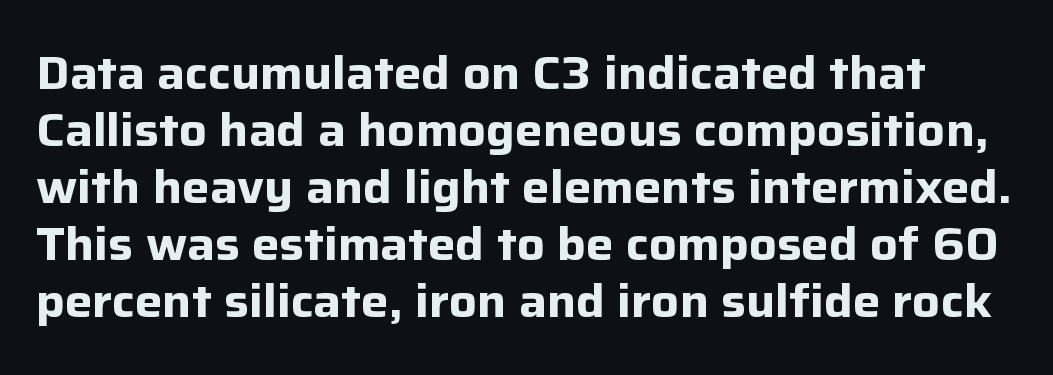
This is heavy type, rendered in bold. This sample uses a sans-serif face. Type without underlining. Every character sits straight up, as roman type does. The horizontal fit of the characters is conventional and even. Proportional: the letters do not fall into vertical columns.
